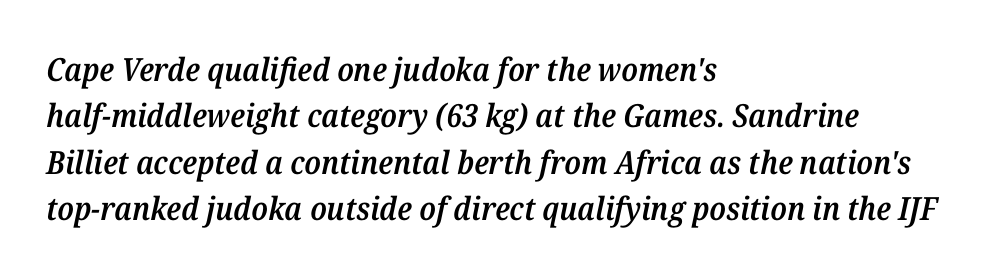
Q: Is the text bold? A: Semi-bold.
Q: Is the text italic (slanted)? A: Yes, it leans right by about 12 degrees.
Q: Is the typeface a serif or a sans-serif typeface? A: Serif.
Q: Is the text underlined? A: No.
Q: How is the paragraph aligned? A: Left-aligned.
Q: Is the spacing between letters normal or unusually wide? A: Normal.
Q: Is the spacing between lines tight, normal or loose? A: Normal.
Q: Width (condensed, normal, or wide)? A: Normal.
Q: Stroke contrast? A: Medium.
Q: x-height? A: Medium.
Q: Monospaced? A: No.
